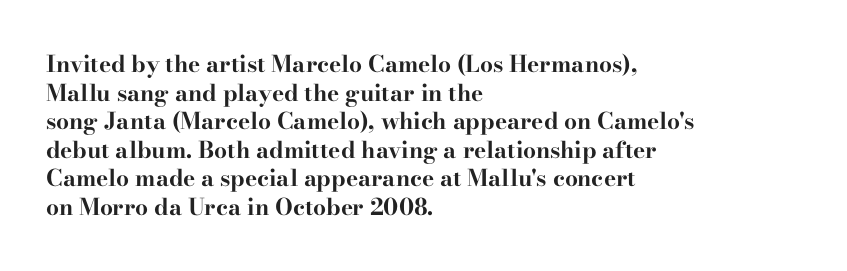
Q: Is the text bold? A: Yes.
Q: Is the text italic (slanted)? A: No, it is upright.
Q: Is the text underlined? A: No.
Q: How is the paragraph aligned? A: Left-aligned.
Q: Is the spacing between letters normal or unusually wide? A: Normal.
